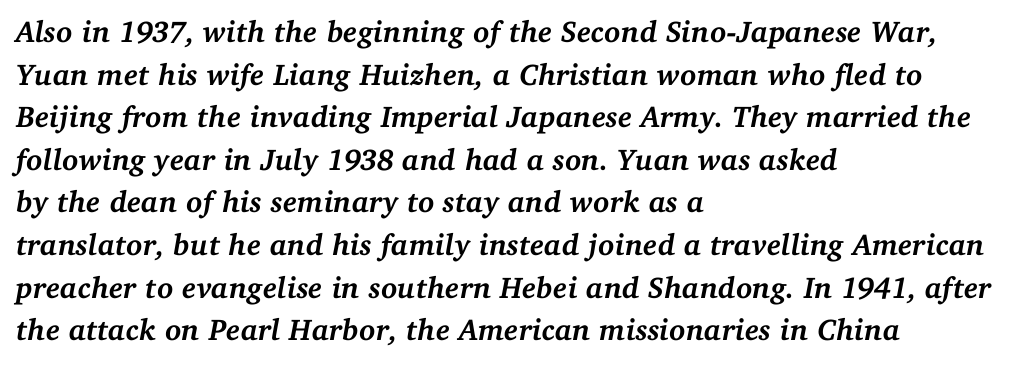
Q: Is the text bold? A: Yes.
Q: Is the text italic (slanted)? A: Yes, it leans right by about 11 degrees.
Q: Is the typeface a serif or a sans-serif typeface? A: Serif.
Q: Is the text underlined? A: No.
Q: How is the paragraph aligned? A: Left-aligned.
Q: Is the spacing between letters normal or unusually wide? A: Normal.
Q: Is the spacing between lines tight, normal or loose? A: Normal.
Q: Width (condensed, normal, or wide)? A: Normal.
Q: Stroke contrast? A: Medium.
Q: x-height? A: Medium.
Q: Monospaced? A: No.
